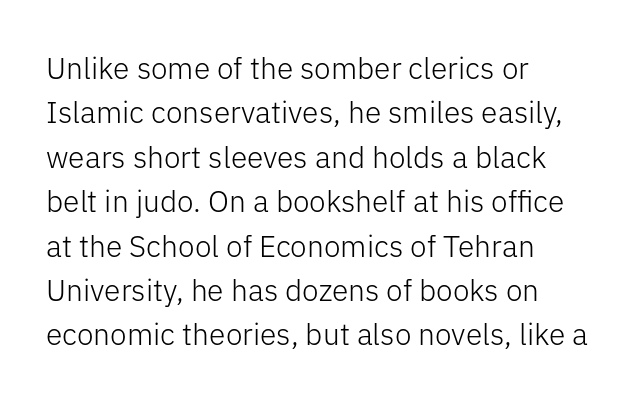
Q: Is the text bold? A: No.
Q: Is the text italic (slanted)? A: No, it is upright.
Q: Is the typeface a serif or a sans-serif typeface? A: Sans-serif.
Q: Is the text underlined? A: No.
Q: How is the paragraph aligned? A: Left-aligned.
Q: Is the spacing between letters normal or unusually wide? A: Normal.
Q: Is the spacing between lines tight, normal or loose? A: Normal.
Q: Width (condensed, normal, or wide)? A: Normal.
Q: Stroke contrast? A: Low.
Q: x-height? A: Medium.
Q: Monospaced? A: No.
